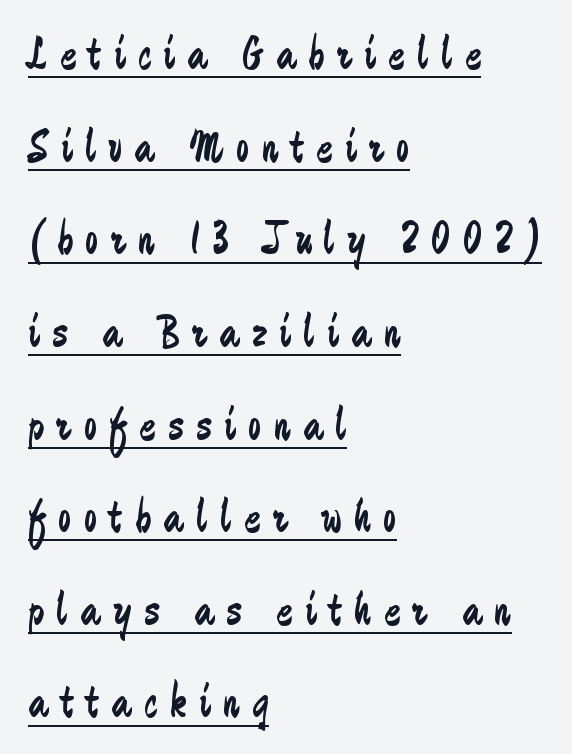
{"serif": "no", "bold": "no", "weight": "regular", "width": "condensed", "stroke_contrast": "low", "x_height": "medium", "monospaced": "no", "underline": "yes", "align": "left", "line_spacing": "loose", "line_spacing_ratio": 1.93, "letter_spacing": "wide", "letter_spacing_em": 0.26, "glyph_px": 48}
